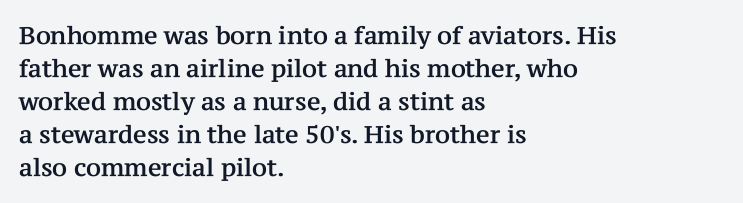
The image shows 24 px text type, upright; set left-aligned, normal line spacing (1.38x), normal letter spacing, not underlined.
